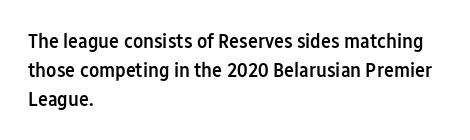
Q: Is the text bold? A: Semi-bold.
Q: Is the text italic (slanted)? A: No, it is upright.
Q: Is the text underlined? A: No.
Q: How is the paragraph aligned? A: Left-aligned.
Q: Is the spacing between letters normal or unusually wide? A: Normal.
Q: Is the spacing between lines tight, normal or loose? A: Normal.
